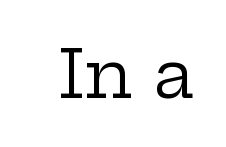
There is no visible air inserted between adjacent glyphs. Style check: upright. The strip under each line holds only bare page. I'd call this a serif setting — the letters wear small feet. Think of a printed novel: that variable character pitch is what you see here. Stems here are at most as thick as an everyday book face.
